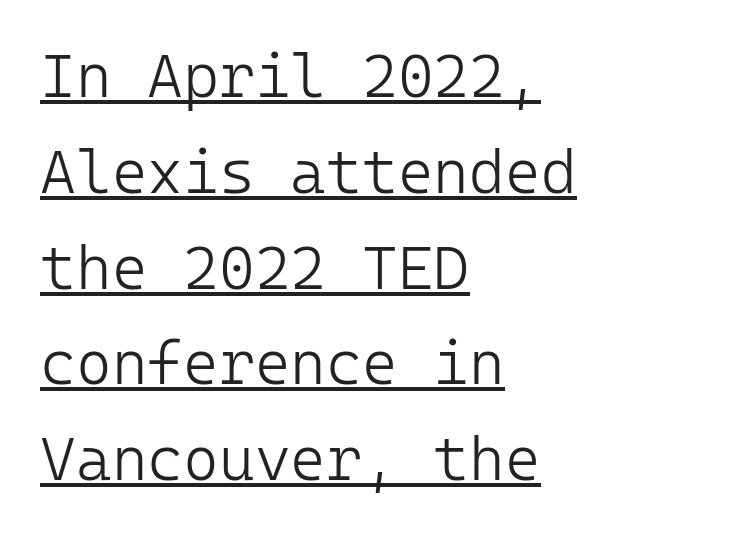
No letter is thick-stroked: the sample isn't bold. The passage shown is typeset with a sans-serif family. Notice how descenders clear the ascenders below comfortably — that's standard leading. What stands out about the letter spacing? Nothing — it is the standard amount.
